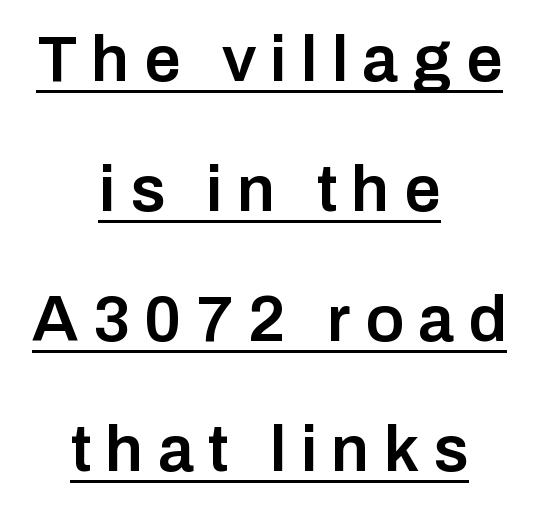
Every stem runs plumb, perpendicular to the baseline. A student would call this center alignment; a typographer would say set centered. Set as a demibold, roughly 600 on the weight scale. Somebody hit Ctrl+U on this one — the words are underlined.
